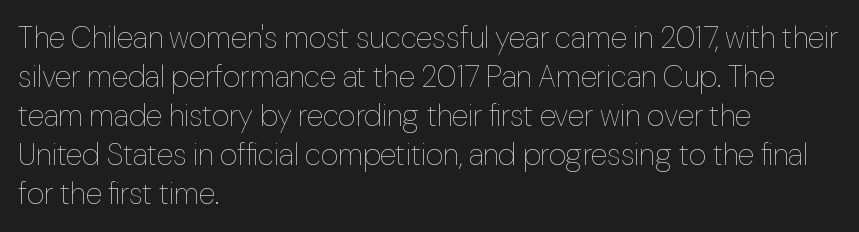
Posture: straight, roman, zero tilt. Spacing between characters is what you'd get straight out of the box. Whoever set this chose a conventional vertical rhythm. These lines are set flush left with a ragged right edge. Spacing verdict: proportional, widths tailored to each character.
